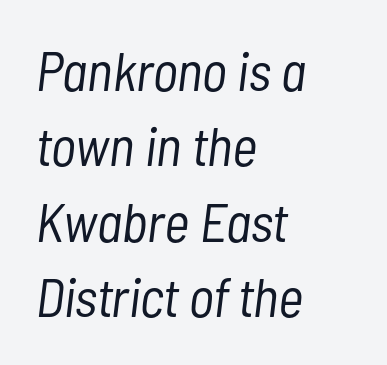
The image shows 55 px light, condensed type, italic (leaning right); set left-aligned, normal line spacing (1.37x), normal letter spacing, not underlined; low stroke contrast and a medium x-height.
